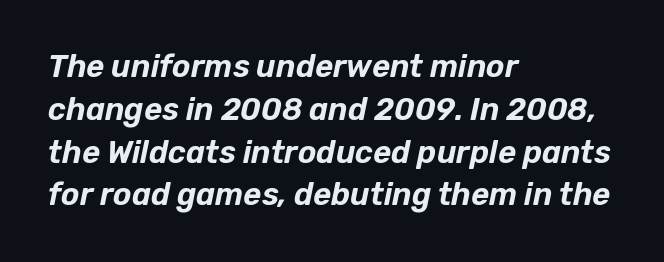
The image shows 31 px text type, italic (leaning right); set left-aligned, normal line spacing (1.38x), normal letter spacing, not underlined; low stroke contrast and a medium x-height.
